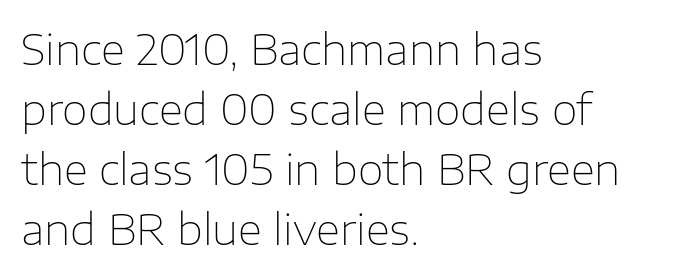
The image shows 42 px thin sans-serif type, upright; set left-aligned, normal line spacing (1.43x), normal letter spacing, not underlined; low stroke contrast and a medium x-height.
